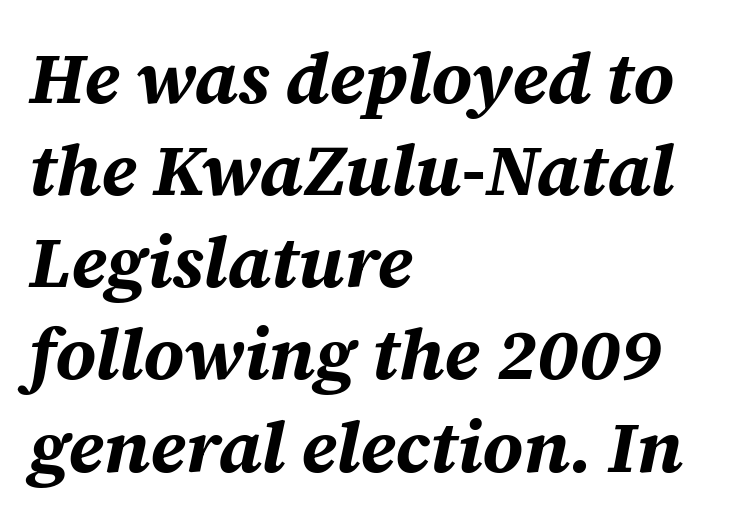
{"italic": "yes", "lean": "right", "slant_degrees": 12, "bold": "yes", "weight": "bold", "width": "normal", "stroke_contrast": "medium", "x_height": "large", "monospaced": "no", "underline": "no", "align": "left", "line_spacing": "normal", "line_spacing_ratio": 1.28, "letter_spacing": "normal", "letter_spacing_em": 0.0, "glyph_px": 72}
